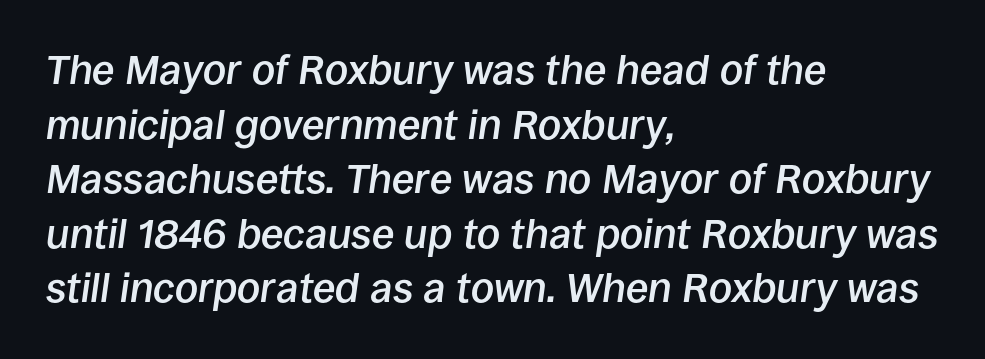
Is this a fixed-width face? No — the glyphs have proportional, varying widths. These lines stack with their left ends in a neat column. Regarding leading, the lines here are spaced in the standard way. Emphasis-style slanted type is in use. The string is rendered with underlining switched off. Its strokes are somewhat broadened, the hallmark of semibold type.
